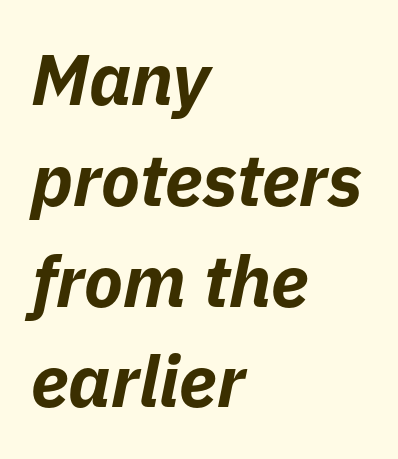
The image shows 72 px bold type, italic (leaning right); set left-aligned, normal line spacing (1.4x), normal letter spacing, not underlined; low stroke contrast and a medium x-height.
